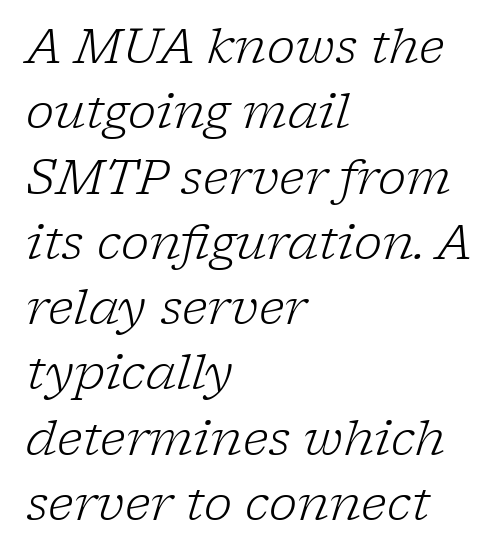
Proportional: the letters do not fall into vertical columns. Designer's note — italics engaged. There is no visible air inserted between adjacent glyphs. Beneath every word, the page is bare.
